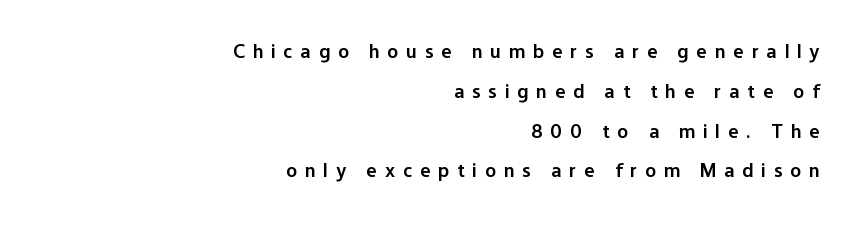
Q: Is the text bold? A: Semi-bold.
Q: Is the text italic (slanted)? A: No, it is upright.
Q: Is the text underlined? A: No.
Q: How is the paragraph aligned? A: Right-aligned.
Q: Is the spacing between letters normal or unusually wide? A: Unusually wide.
Q: Is the spacing between lines tight, normal or loose? A: Loose.
